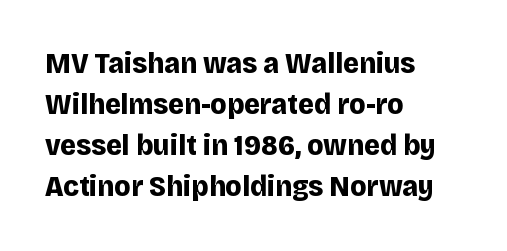
The image shows 30 px bold sans-serif type, upright; set left-aligned, normal line spacing (1.37x), normal letter spacing, not underlined; low stroke contrast and a large x-height.
